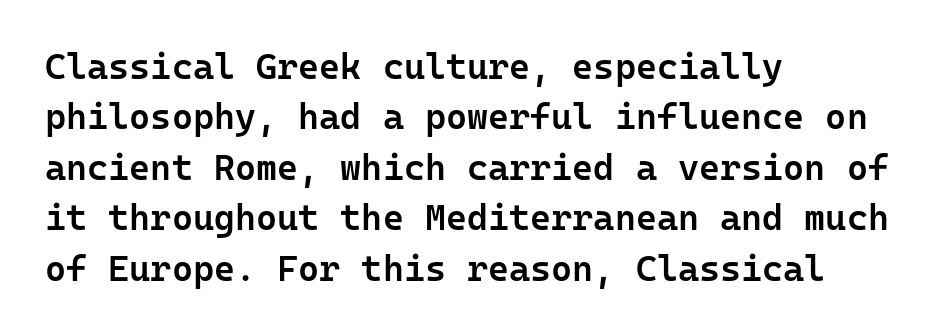
{"serif": "no", "italic": "no", "bold": "semi", "weight": "semibold", "width": "normal", "stroke_contrast": "low", "x_height": "medium", "monospaced": "yes", "underline": "no", "align": "left", "line_spacing": "normal", "line_spacing_ratio": 1.4, "letter_spacing": "normal", "letter_spacing_em": 0.0, "glyph_px": 36}
